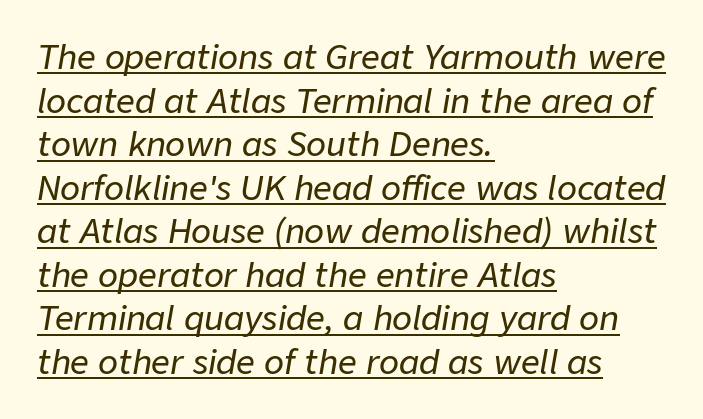
The image shows 33 px text type, italic (leaning right); set left-aligned, normal line spacing (1.32x), normal letter spacing, underlined; low stroke contrast and a medium x-height.
